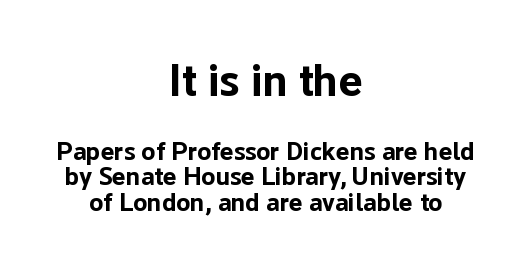
The image shows 45 px bold sans-serif type, upright; set centered, tight line spacing (0.99x), normal letter spacing, not underlined; the first (top) block is 1.73x larger; low stroke contrast and a medium x-height.
